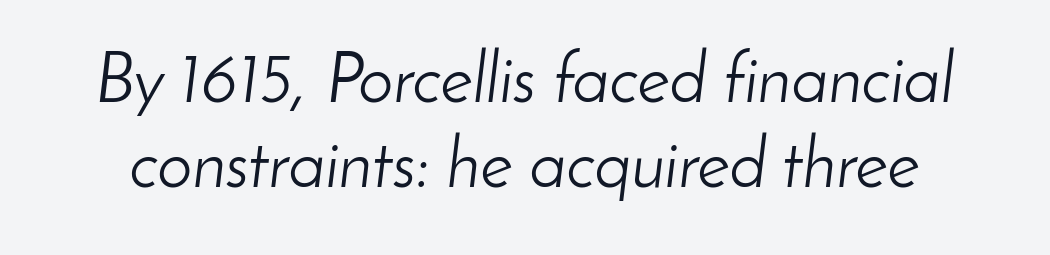
{"italic": "yes", "lean": "right", "slant_degrees": 8, "bold": "no", "weight": "light", "width": "normal", "stroke_contrast": "low", "x_height": "small", "monospaced": "no", "underline": "no", "line_spacing_ratio": 1.22, "letter_spacing": "normal", "letter_spacing_em": 0.0, "glyph_px": 70}
